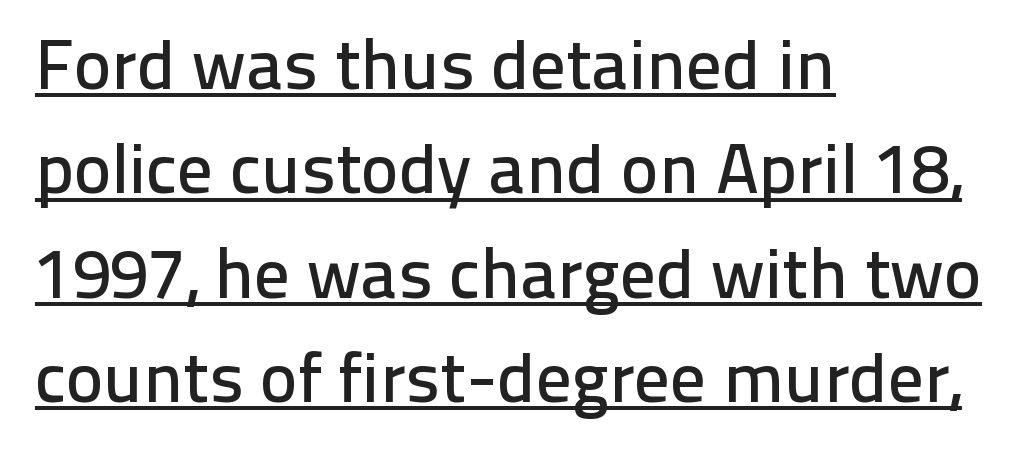
Q: Is the text italic (slanted)? A: No, it is upright.
Q: Is the typeface a serif or a sans-serif typeface? A: Sans-serif.
Q: Is the text underlined? A: Yes.
Q: How is the paragraph aligned? A: Left-aligned.
Q: Is the spacing between letters normal or unusually wide? A: Normal.
Q: Is the spacing between lines tight, normal or loose? A: Normal.
Q: Width (condensed, normal, or wide)? A: Normal.
Q: Stroke contrast? A: Low.
Q: x-height? A: Medium.
Q: Monospaced? A: No.
